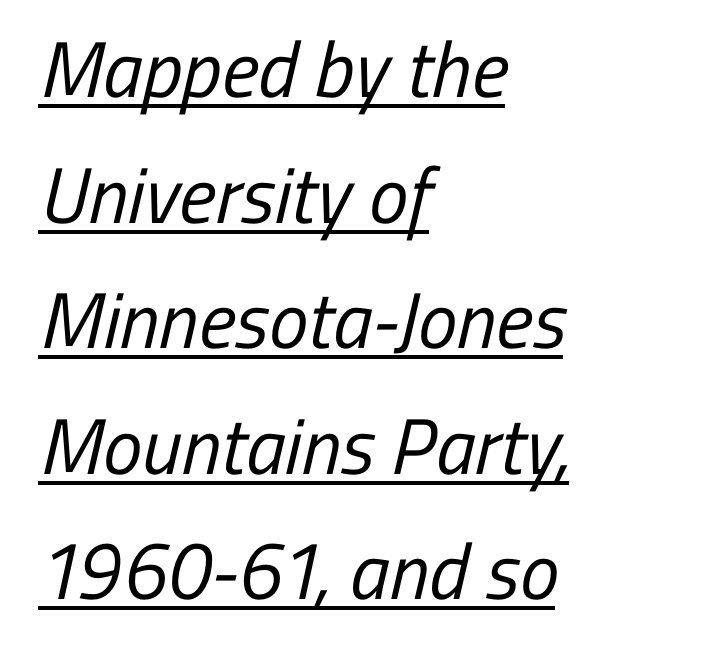
{"serif": "no", "bold": "no", "weight": "regular", "width": "condensed", "stroke_contrast": "low", "x_height": "medium", "monospaced": "no", "underline": "yes", "align": "left", "line_spacing": "normal", "line_spacing_ratio": 1.59, "letter_spacing": "normal", "letter_spacing_em": 0.0, "glyph_px": 79}
